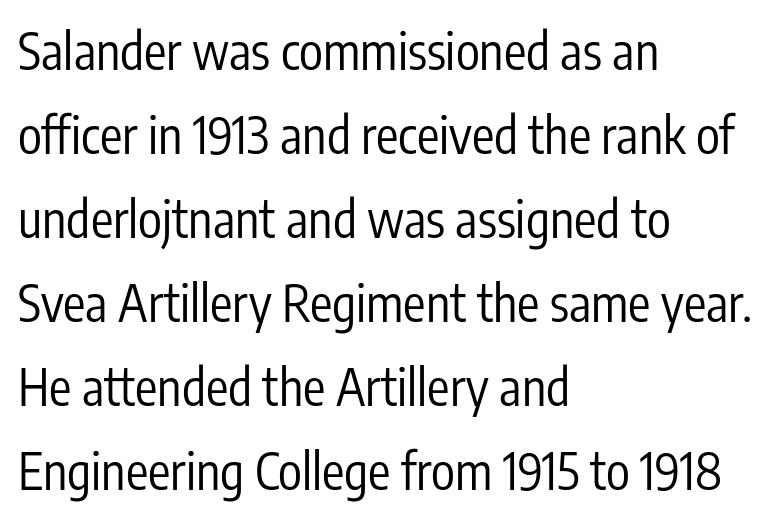
{"serif": "no", "italic": "no", "bold": "no", "weight": "regular", "width": "condensed", "stroke_contrast": "low", "x_height": "medium", "monospaced": "no", "underline": "no", "align": "left", "line_spacing": "normal", "line_spacing_ratio": 1.68, "letter_spacing": "normal", "letter_spacing_em": 0.0, "glyph_px": 50}
